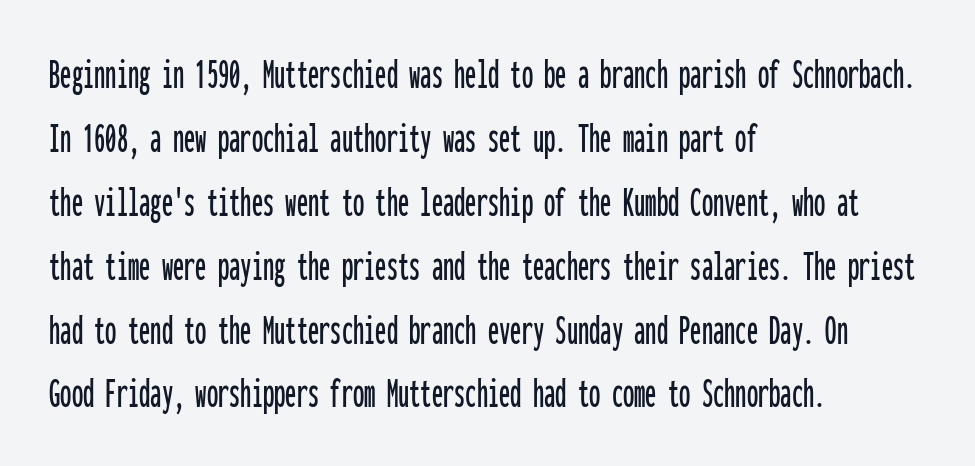
Q: Is the text italic (slanted)? A: No, it is upright.
Q: Is the typeface a serif or a sans-serif typeface? A: Sans-serif.
Q: Is the text underlined? A: No.
Q: How is the paragraph aligned? A: Left-aligned.
Q: Is the spacing between letters normal or unusually wide? A: Normal.
Q: Is the spacing between lines tight, normal or loose? A: Normal.
Q: Width (condensed, normal, or wide)? A: Condensed.
Q: Stroke contrast? A: Low.
Q: x-height? A: Medium.
Q: Monospaced? A: Yes.
